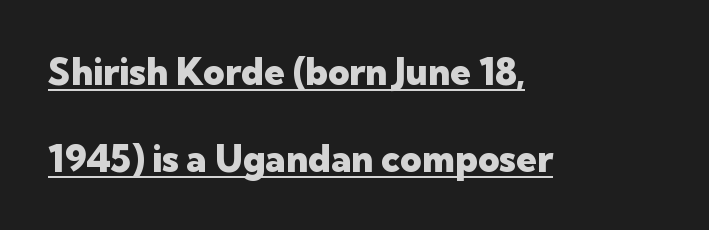
Looks like regular typesetting: each glyph gets only the width it needs. Do the letters lean? They stand straight. The rendered words wear a rule along their underside. Type style note: lacks serifs. Emphasis by weight is at full strength: bold. Successive baselines arrive slowly, with a big drop between each.
